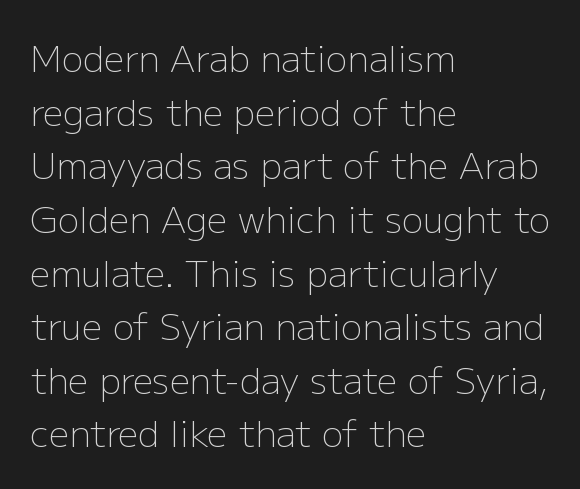
The image shows 36 px light sans-serif type, upright; set left-aligned, normal line spacing (1.49x), normal letter spacing, not underlined; low stroke contrast and a medium x-height.
